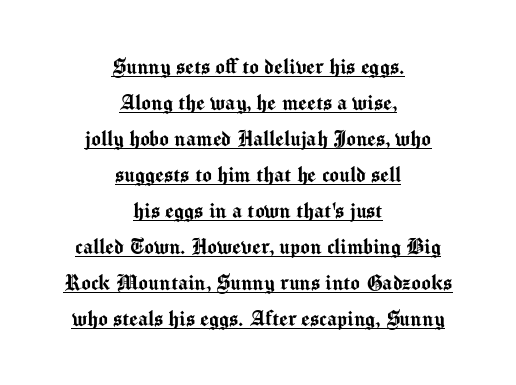
Style check: upright. The lines are quadded center. The lines sit at an ordinary, default distance from one another. The glyphs are accompanied by a horizontal stroke just below them.
